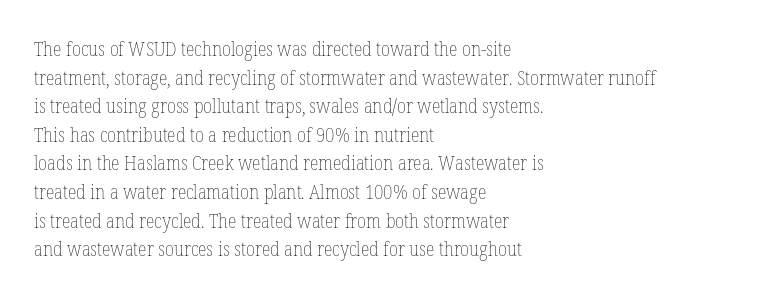
Honestly, the letter spacing is just normal — you wouldn't notice it. Every row of glyphs begins at an identical x-position on the left. The lettering holds an erect, upright posture throughout. A typesetter would call this leading conventional body-copy spacing.
